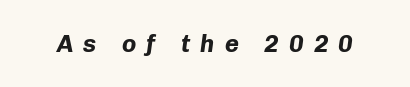
The image shows 24 px bold type, italic (leaning right); set unusually wide letter spacing (+0.42 em), not underlined.
